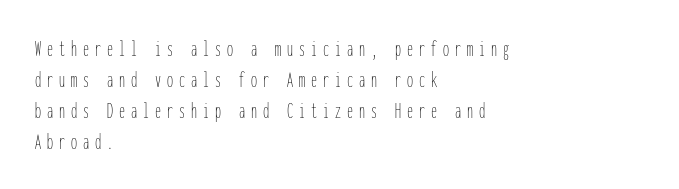
The text block is weighted toward the left margin, trailing off unevenly rightward. Upright lettering throughout. You could only call the tracking loose — the letters float apart. The passage shown stacks its lines at a standard gap. The passage shown is not bold in any degree.
